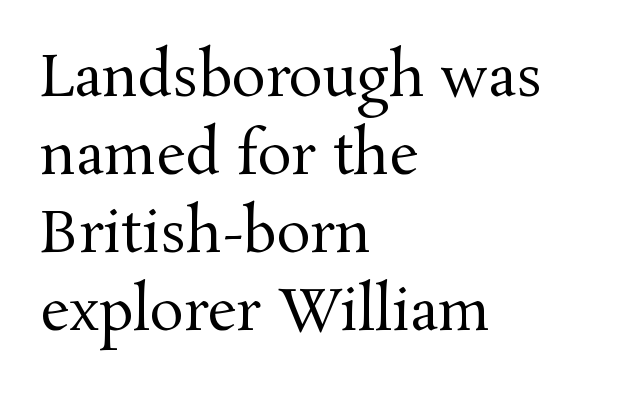
Between one letter and the next there's only the usual sliver of space. Style check: upright. Line starts are locked; line ends wander. Beneath every word, the page is bare. The line-height multiplier appears to be the usual default. Do the characters align in a grid? No, the font is proportional.
